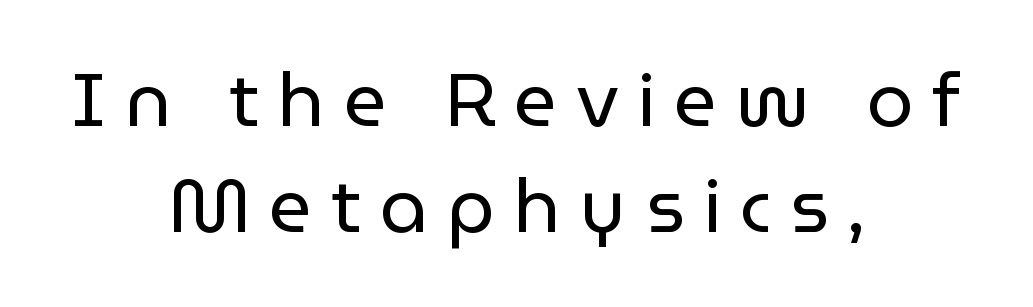
Q: Is the text bold? A: No.
Q: Is the text italic (slanted)? A: No, it is upright.
Q: Is the typeface a serif or a sans-serif typeface? A: Sans-serif.
Q: Is the text underlined? A: No.
Q: How is the paragraph aligned? A: Centered.
Q: Is the spacing between letters normal or unusually wide? A: Unusually wide.
Q: Is the spacing between lines tight, normal or loose? A: Normal.
Q: Width (condensed, normal, or wide)? A: Normal.
Q: Stroke contrast? A: Low.
Q: x-height? A: Medium.
Q: Monospaced? A: No.
